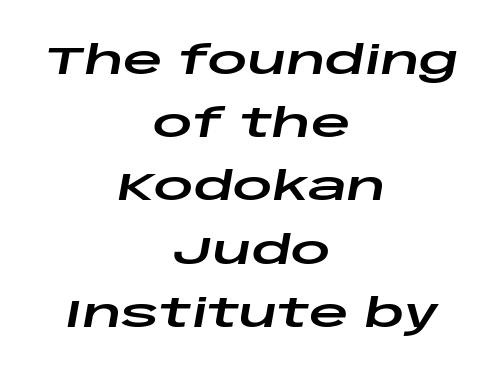
The image shows 39 px wide type, italic (leaning right); set centered, normal line spacing (1.62x), normal letter spacing, not underlined; low stroke contrast and a large x-height.
